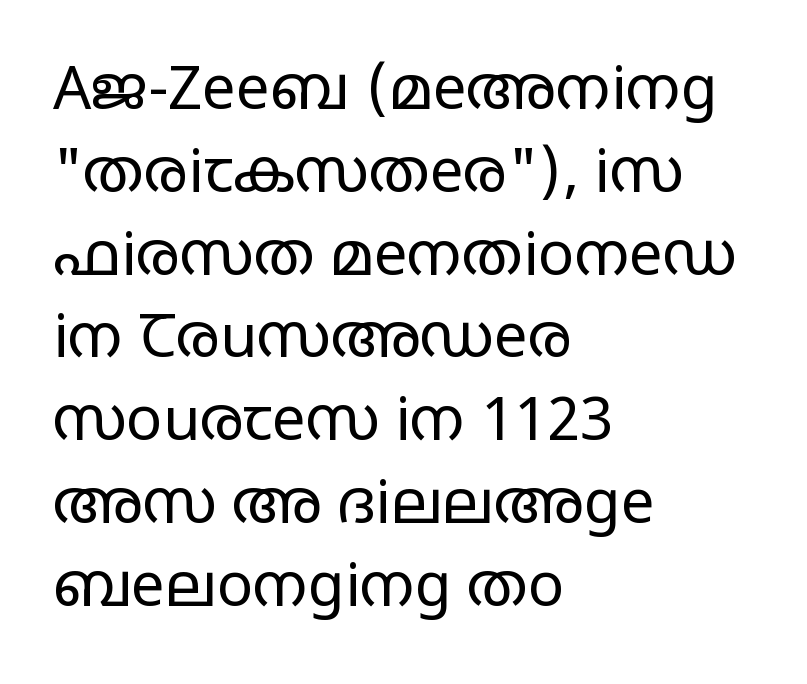
The image shows 60 px regular-weight, wide sans-serif type, upright; set left-aligned, normal line spacing (1.38x), normal letter spacing, not underlined; low stroke contrast and a large x-height.
